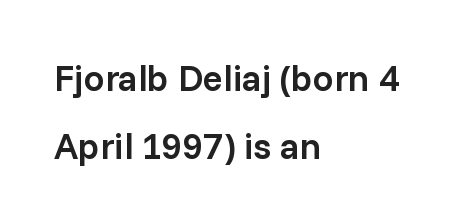
The image shows 37 px semibold sans-serif type, upright; set left-aligned, line spacing 1.84x, normal letter spacing, not underlined; low stroke contrast and a medium x-height.
